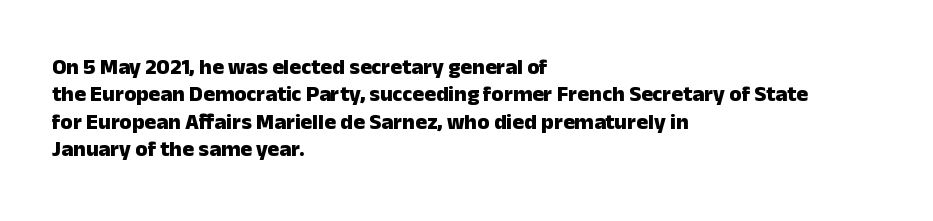
Q: Is the text bold? A: Yes.
Q: Is the text italic (slanted)? A: No, it is upright.
Q: Is the text underlined? A: No.
Q: How is the paragraph aligned? A: Left-aligned.
Q: Is the spacing between letters normal or unusually wide? A: Normal.
Q: Is the spacing between lines tight, normal or loose? A: Normal.
